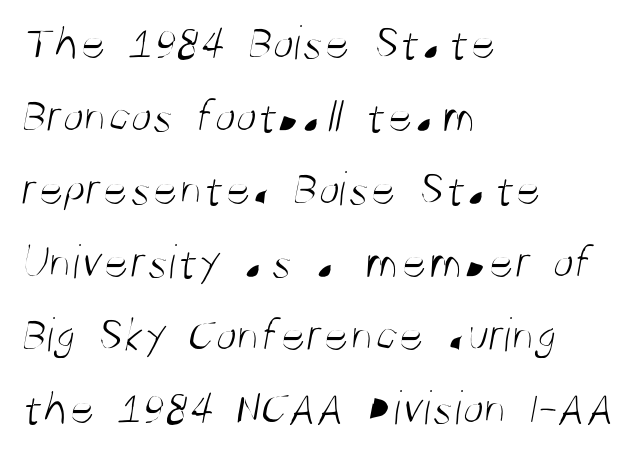
Is the type heavy? It reads as light-to-regular instead. Reading down the column, the eye jumps a familiar distance to each next line. Horizontal alignment here is leftward, the default for most running prose. The face used here is proportionally spaced, like ordinary book or web type. The string is rendered with underlining switched off.
